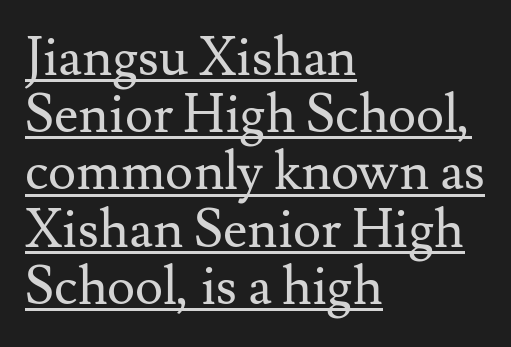
Q: Is the text bold? A: No.
Q: Is the text italic (slanted)? A: No, it is upright.
Q: Is the typeface a serif or a sans-serif typeface? A: Serif.
Q: Is the text underlined? A: Yes.
Q: How is the paragraph aligned? A: Left-aligned.
Q: Is the spacing between letters normal or unusually wide? A: Normal.
Q: Is the spacing between lines tight, normal or loose? A: Tight.
Q: Width (condensed, normal, or wide)? A: Normal.
Q: Stroke contrast? A: Medium.
Q: x-height? A: Small.
Q: Monospaced? A: No.
